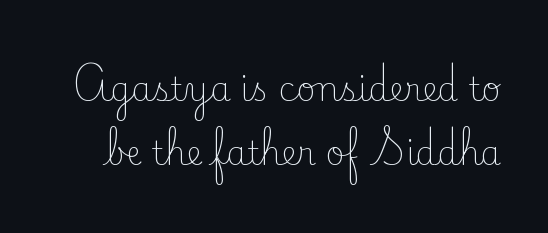
The image shows 33 px light serif type, upright; set loose line spacing (1.93x), normal letter spacing, not underlined; low stroke contrast and a small x-height.
